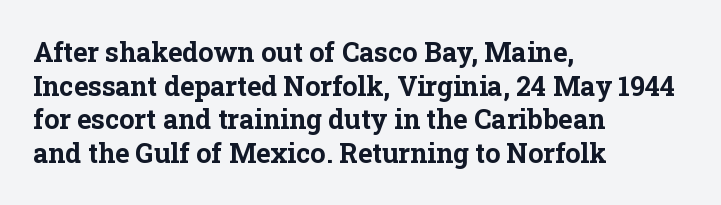
The image shows 27 px bold type, upright; set left-aligned, normal line spacing (1.25x), normal letter spacing, not underlined.
